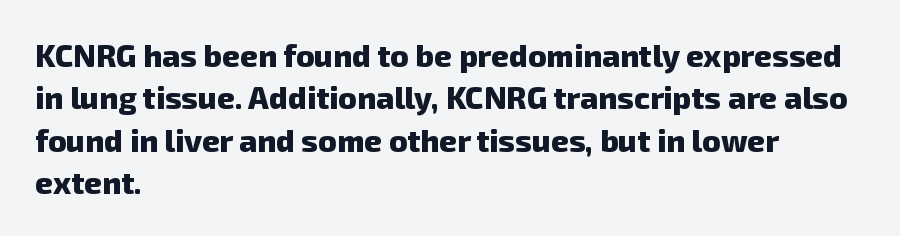
The image shows 31 px heavy sans-serif type; set left-aligned, normal line spacing (1.37x), normal letter spacing, not underlined; low stroke contrast and a medium x-height.
